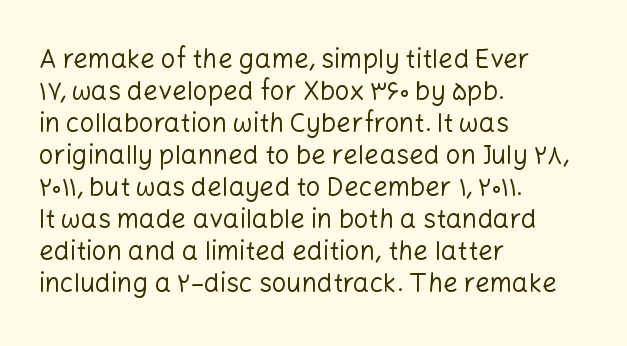
The passage shown is not underscored anywhere. Words appear dense and cohesive because spacing is normal. Alignment: flush left. Unlike italic type, these characters show no tilt at all.
